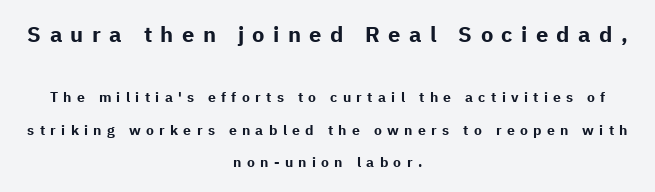
Q: Is the text bold? A: Yes.
Q: Is the text italic (slanted)? A: No, it is upright.
Q: Is the text underlined? A: No.
Q: How is the paragraph aligned? A: Centered.
Q: Is the spacing between letters normal or unusually wide? A: Unusually wide.
Q: Is the spacing between lines tight, normal or loose? A: Loose.
Q: Which block of text is set in a larger size, the first (top) or the second (bottom)? A: The first (top) one.
